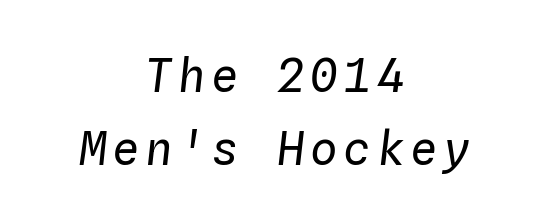
The specimen omits any rule beneath the text block's lines. The letters march in equal steps, a hallmark of fixed-pitch type. The weight tops out at a normal text grade. The whole block is typeset with a tilt. If you folded the block vertically in half, each line would mirror itself in length. Whoever set this chose a conventional vertical rhythm.
